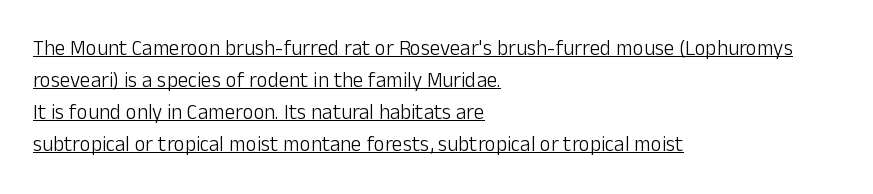
The image shows 21 px text type, upright; set left-aligned, normal line spacing (1.53x), normal letter spacing, underlined.
